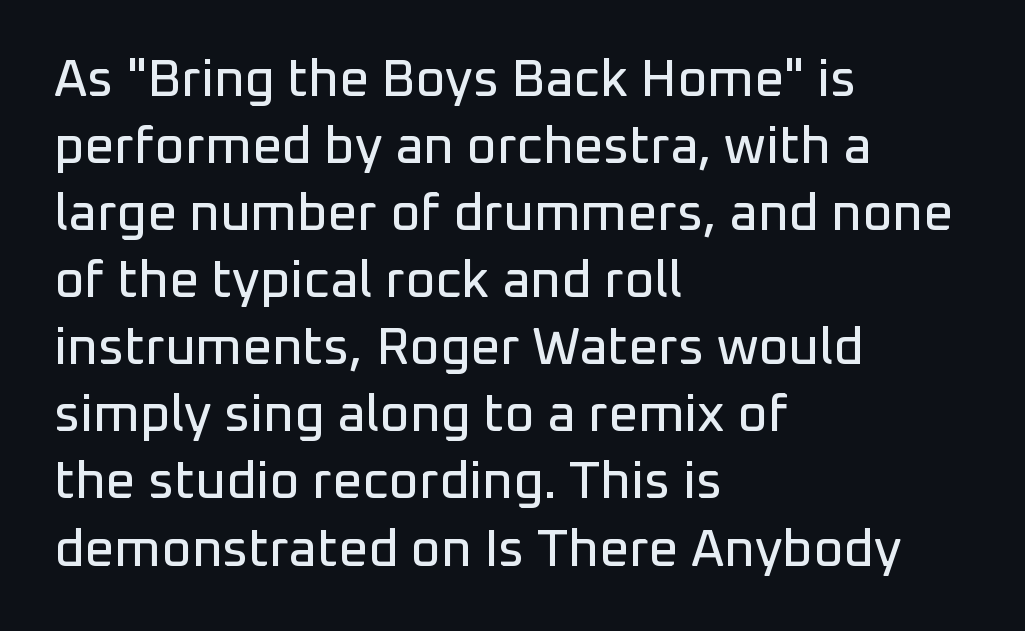
The zone under the glyphs is completely vacant. Is the letter spacing exaggerated? No — it looks like the ordinary default. Are there feet on the stems? There aren't — it's a sans. All the whitespace from short lines collects on the right. The space between consecutive lines is moderate. Upright lettering throughout.
